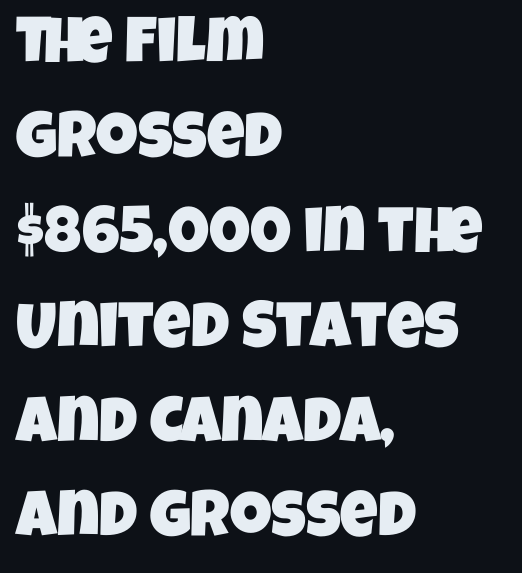
Q: Is the typeface a serif or a sans-serif typeface? A: Sans-serif.
Q: Is the text underlined? A: No.
Q: How is the paragraph aligned? A: Left-aligned.
Q: Is the spacing between letters normal or unusually wide? A: Normal.
Q: Is the spacing between lines tight, normal or loose? A: Normal.
Q: Width (condensed, normal, or wide)? A: Condensed.
Q: Stroke contrast? A: Low.
Q: x-height? A: Large.
Q: Monospaced? A: No.
